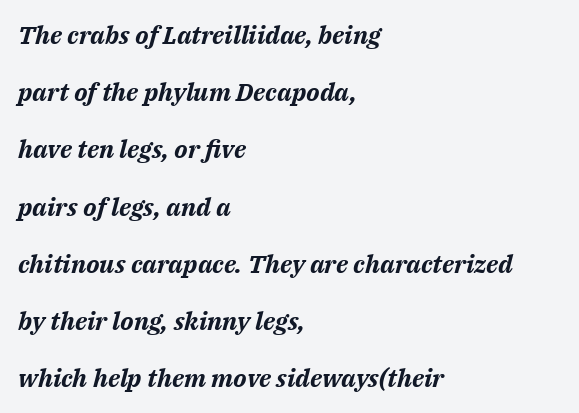
Q: Is the text bold? A: Yes.
Q: Is the text italic (slanted)? A: Yes, it leans right by about 14 degrees.
Q: Is the text underlined? A: No.
Q: How is the paragraph aligned? A: Left-aligned.
Q: Is the spacing between letters normal or unusually wide? A: Normal.
Q: Is the spacing between lines tight, normal or loose? A: Loose.
